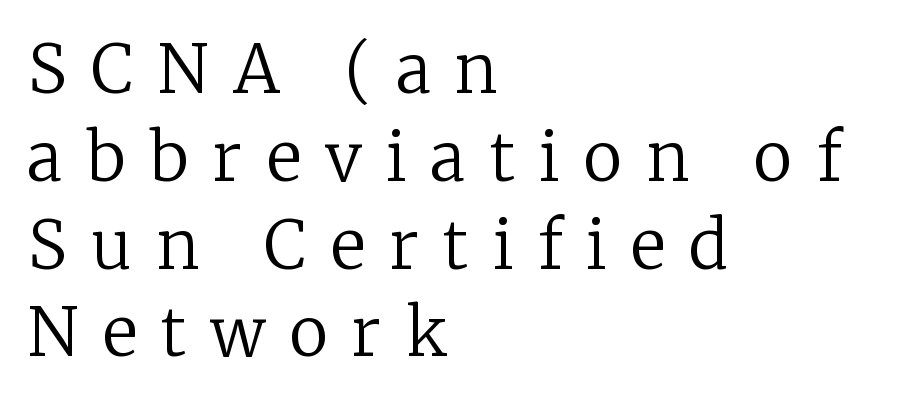
The image shows 66 px regular-weight serif type, upright; set left-aligned, normal line spacing (1.33x), unusually wide letter spacing (+0.37 em), not underlined; low stroke contrast and a medium x-height.
